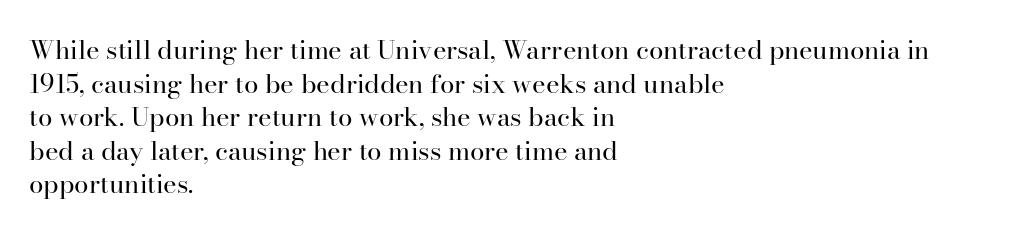
Q: Is the text bold? A: No.
Q: Is the text italic (slanted)? A: No, it is upright.
Q: Is the text underlined? A: No.
Q: How is the paragraph aligned? A: Left-aligned.
Q: Is the spacing between letters normal or unusually wide? A: Normal.
Q: Is the spacing between lines tight, normal or loose? A: Normal.
